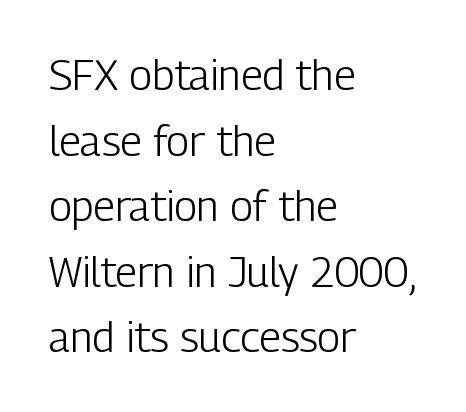
{"serif": "no", "italic": "no", "bold": "no", "weight": "light", "width": "condensed", "stroke_contrast": "low", "x_height": "medium", "monospaced": "no", "underline": "no", "align": "left", "line_spacing": "normal", "line_spacing_ratio": 1.56, "letter_spacing": "normal", "letter_spacing_em": 0.0, "glyph_px": 42}
